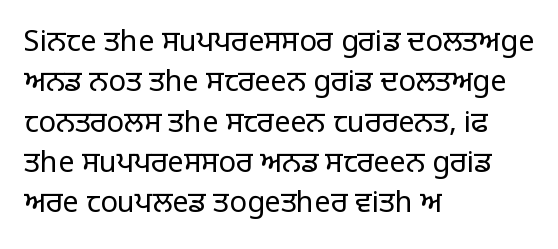
{"serif": "no", "italic": "no", "bold": "no", "weight": "regular", "width": "normal", "stroke_contrast": "low", "x_height": "large", "monospaced": "no", "underline": "no", "align": "left", "line_spacing": "normal", "line_spacing_ratio": 1.39, "letter_spacing": "normal", "letter_spacing_em": 0.0, "glyph_px": 29}
